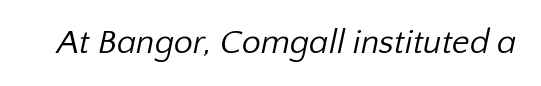
The strokes are not fattened; the text isn't bold. Each letter keeps its own natural width here, so spacing adapts to shape. Quick note: underline off. Note: no serifs on the glyphs. Inter-character spacing is left at the font's built-in metrics.
